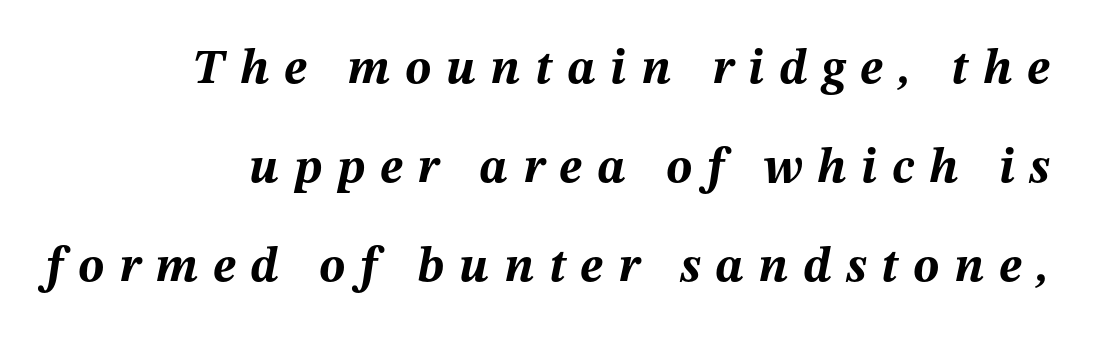
{"italic": "yes", "lean": "right", "slant_degrees": 12, "bold": "yes", "weight": "bold", "width": "normal", "stroke_contrast": "medium", "x_height": "medium", "monospaced": "no", "underline": "no", "align": "right", "line_spacing": "loose", "line_spacing_ratio": 2.02, "letter_spacing": "wide", "letter_spacing_em": 0.3, "glyph_px": 49}
